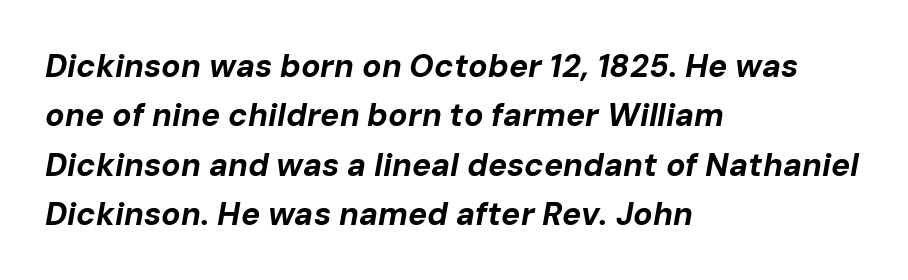
The letters advance in unequal steps, a hallmark of proportional type. Typographic density is high because the face is bold. Slant detected: the letters are inclined. Bare-footed words on every line. Does extra space separate the letters? No, they use regular spacing.
